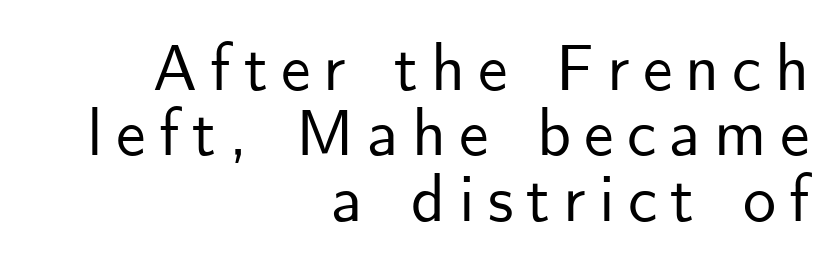
Q: Is the text italic (slanted)? A: No, it is upright.
Q: Is the typeface a serif or a sans-serif typeface? A: Sans-serif.
Q: Is the text underlined? A: No.
Q: How is the paragraph aligned? A: Right-aligned.
Q: Is the spacing between letters normal or unusually wide? A: Unusually wide.
Q: Is the spacing between lines tight, normal or loose? A: Tight.
Q: Width (condensed, normal, or wide)? A: Normal.
Q: Stroke contrast? A: Low.
Q: x-height? A: Small.
Q: Monospaced? A: No.
